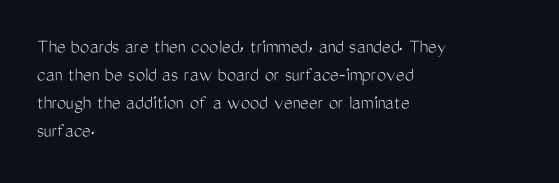
Q: Is the text bold? A: No.
Q: Is the text italic (slanted)? A: No, it is upright.
Q: Is the text underlined? A: No.
Q: How is the paragraph aligned? A: Left-aligned.
Q: Is the spacing between letters normal or unusually wide? A: Normal.
Q: Is the spacing between lines tight, normal or loose? A: Normal.
